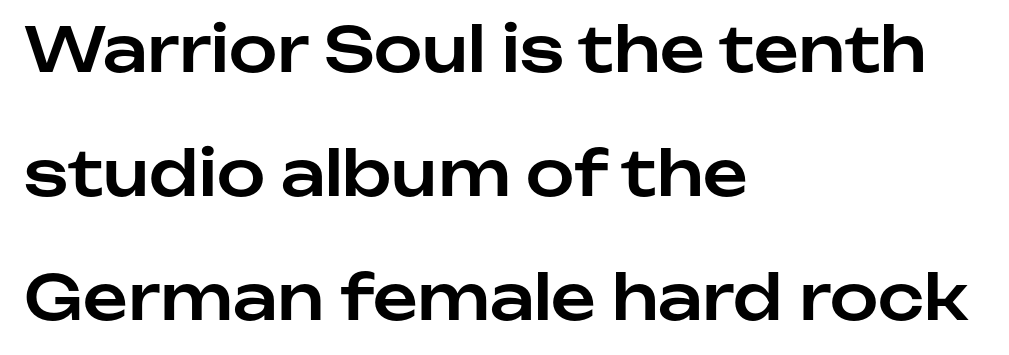
{"serif": "no", "italic": "no", "width": "normal", "stroke_contrast": "low", "x_height": "medium", "monospaced": "no", "underline": "no", "align": "left", "line_spacing": "loose", "line_spacing_ratio": 2.0, "letter_spacing": "normal", "letter_spacing_em": 0.0, "glyph_px": 62}
